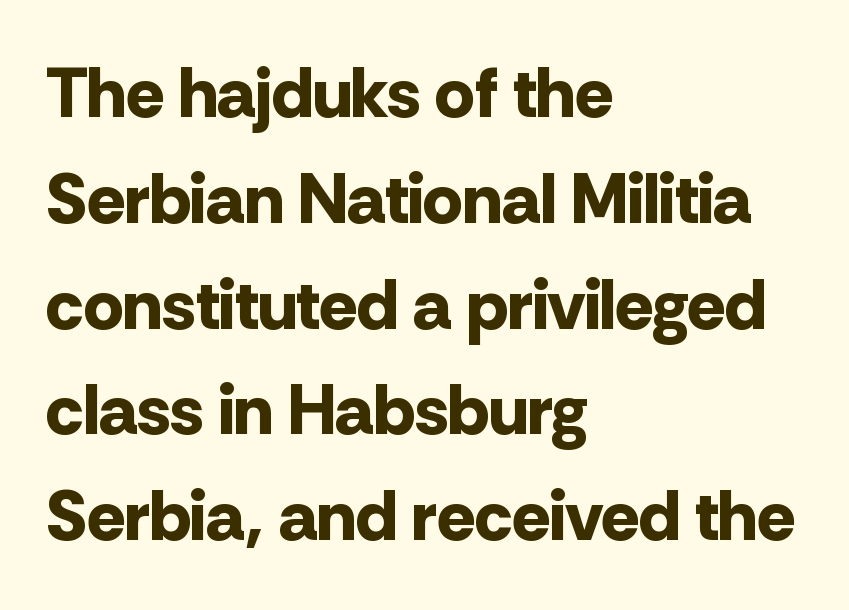
The image shows 71 px bold sans-serif type, upright; set left-aligned, normal line spacing (1.49x), normal letter spacing, not underlined; low stroke contrast and a medium x-height.
